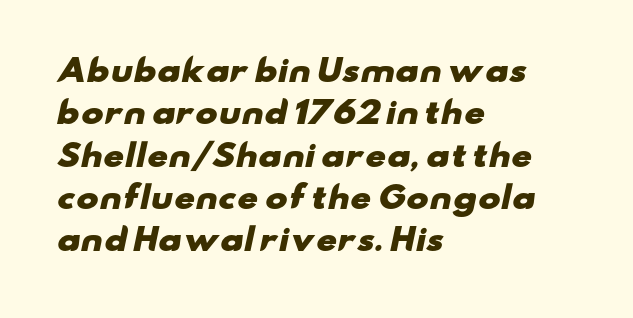
Q: Is the text bold? A: Yes.
Q: Is the typeface a serif or a sans-serif typeface? A: Sans-serif.
Q: Is the text underlined? A: No.
Q: How is the paragraph aligned? A: Left-aligned.
Q: Is the spacing between letters normal or unusually wide? A: Normal.
Q: Is the spacing between lines tight, normal or loose? A: Normal.
Q: Width (condensed, normal, or wide)? A: Wide.
Q: Stroke contrast? A: Low.
Q: x-height? A: Small.
Q: Monospaced? A: No.
